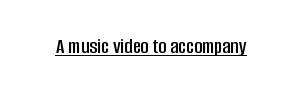
{"italic": "no", "underline": "yes", "letter_spacing": "normal", "letter_spacing_em": 0.0, "glyph_px": 22}
